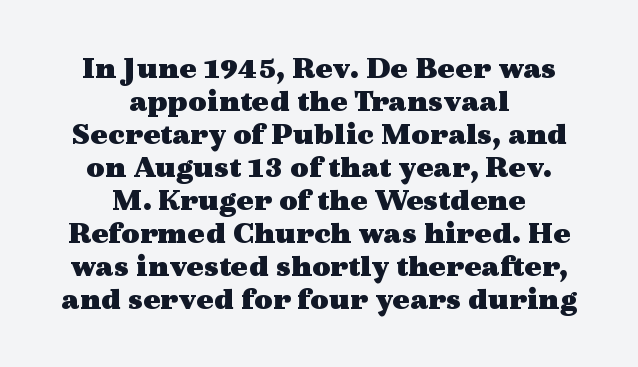
Q: Is the text bold? A: Yes.
Q: Is the text italic (slanted)? A: No, it is upright.
Q: Is the typeface a serif or a sans-serif typeface? A: Serif.
Q: Is the text underlined? A: No.
Q: How is the paragraph aligned? A: Centered.
Q: Is the spacing between letters normal or unusually wide? A: Normal.
Q: Is the spacing between lines tight, normal or loose? A: Tight.
Q: Width (condensed, normal, or wide)? A: Wide.
Q: x-height? A: Medium.
Q: Monospaced? A: No.
